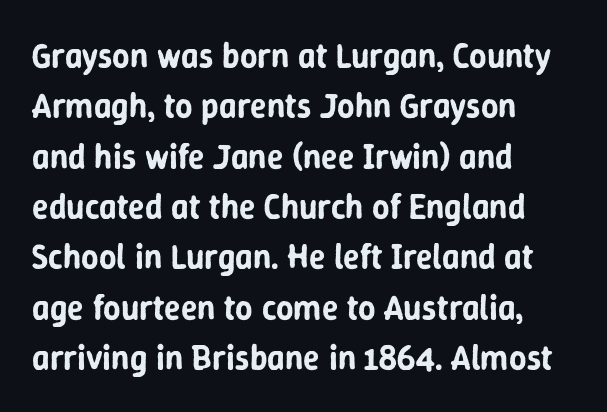
{"serif": "no", "italic": "no", "width": "normal", "stroke_contrast": "low", "x_height": "medium", "monospaced": "no", "underline": "no", "align": "left", "line_spacing": "normal", "line_spacing_ratio": 1.48, "letter_spacing": "normal", "letter_spacing_em": 0.0, "glyph_px": 34}
